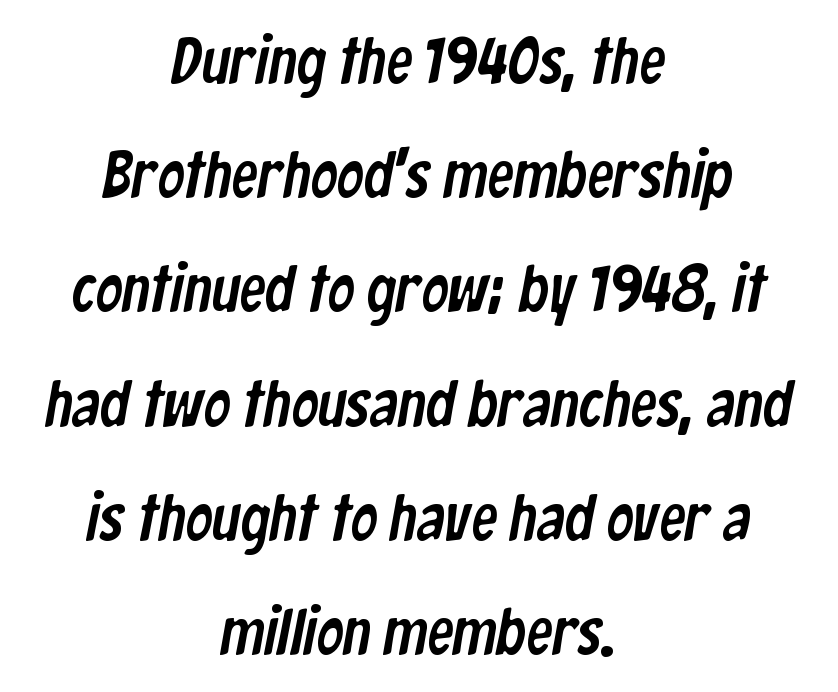
Q: Is the typeface a serif or a sans-serif typeface? A: Sans-serif.
Q: Is the text underlined? A: No.
Q: How is the paragraph aligned? A: Centered.
Q: Is the spacing between letters normal or unusually wide? A: Normal.
Q: Width (condensed, normal, or wide)? A: Condensed.
Q: Stroke contrast? A: Low.
Q: x-height? A: Medium.
Q: Monospaced? A: No.
